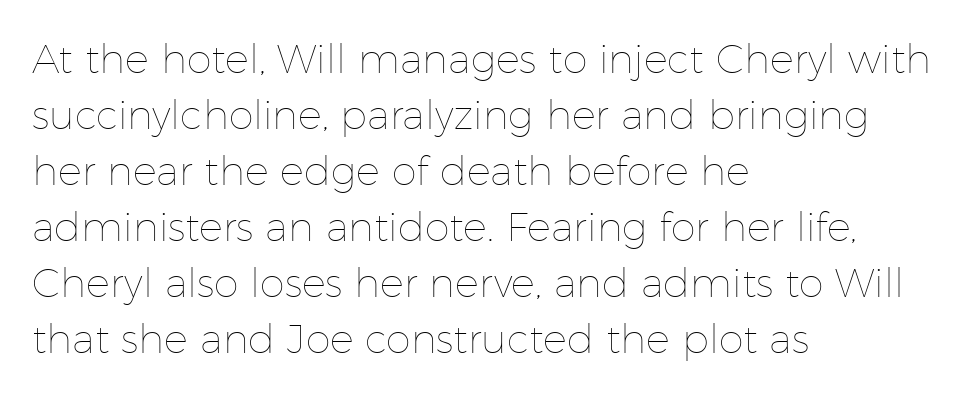
{"italic": "no", "bold": "no", "weight": "thin", "width": "normal", "stroke_contrast": "low", "x_height": "medium", "monospaced": "no", "underline": "no", "align": "left", "line_spacing": "normal", "line_spacing_ratio": 1.4, "letter_spacing": "normal", "letter_spacing_em": 0.0, "glyph_px": 40}
